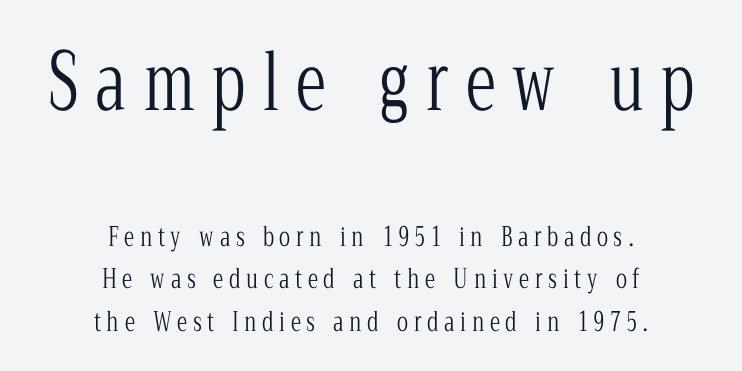
The image shows 77 px light, condensed serif type, upright; set centered, normal line spacing (1.63x), unusually wide letter spacing (+0.22 em), not underlined; the first (top) block is 2.96x larger; low stroke contrast and a medium x-height.
